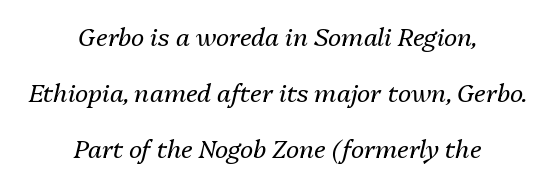
Q: Is the text bold? A: No.
Q: Is the text italic (slanted)? A: Yes, it leans right by about 13 degrees.
Q: Is the text underlined? A: No.
Q: How is the paragraph aligned? A: Centered.
Q: Is the spacing between letters normal or unusually wide? A: Normal.
Q: Is the spacing between lines tight, normal or loose? A: Loose.
